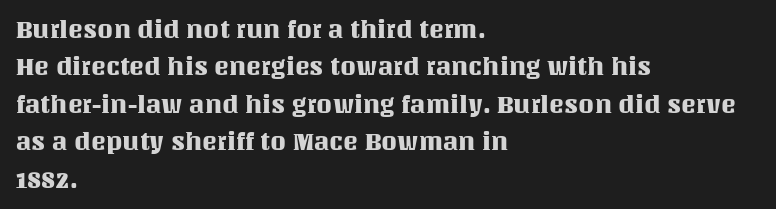
Q: Is the text italic (slanted)? A: No, it is upright.
Q: Is the text underlined? A: No.
Q: How is the paragraph aligned? A: Left-aligned.
Q: Is the spacing between letters normal or unusually wide? A: Normal.
Q: Is the spacing between lines tight, normal or loose? A: Normal.
